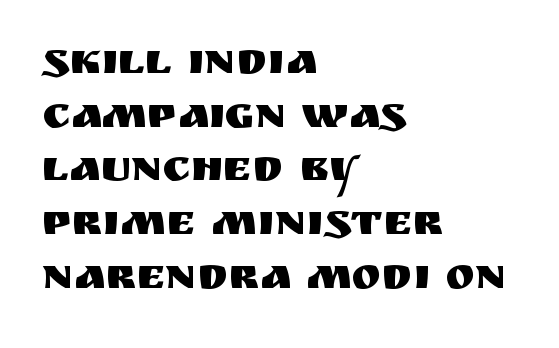
The image shows 44 px sans-serif type, upright; set left-aligned, line spacing 1.22x, normal letter spacing, not underlined; medium stroke contrast and a large x-height.
